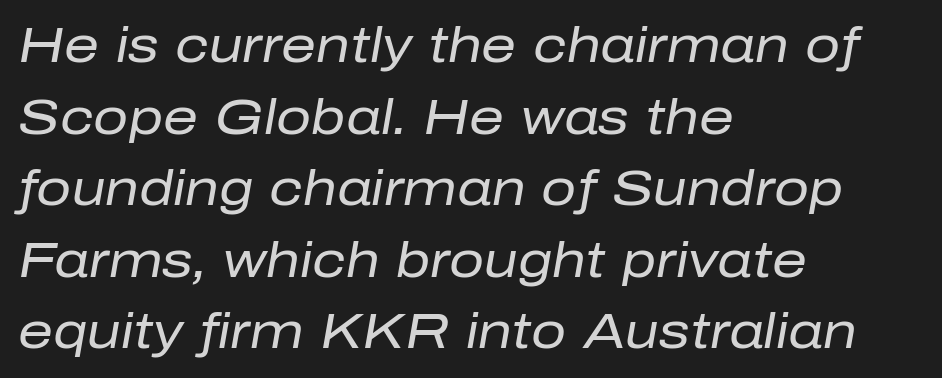
The image shows 49 px regular-weight type, italic (leaning right); set left-aligned, normal line spacing (1.46x), normal letter spacing, not underlined; low stroke contrast and a medium x-height.
